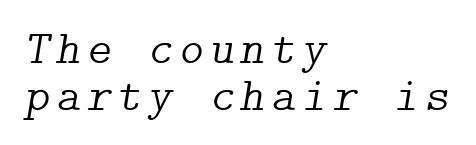
The image shows 47 px light serif type, italic (leaning right); set left-aligned, tight line spacing (0.99x), not underlined; low stroke contrast and a medium x-height.
